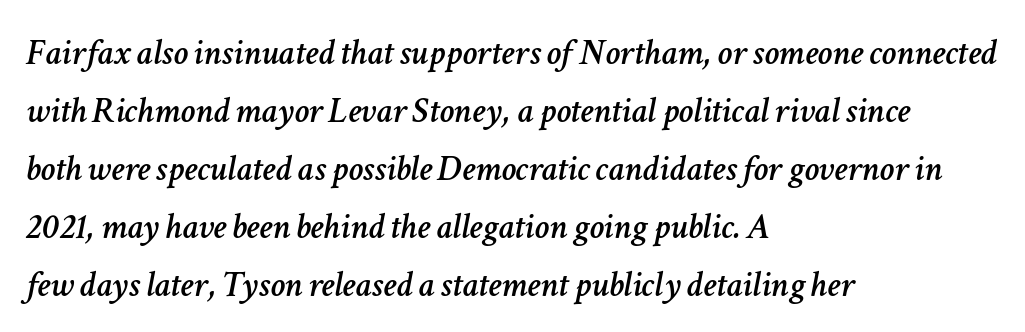
Q: Is the text italic (slanted)? A: Yes, it leans right by about 11 degrees.
Q: Is the text underlined? A: No.
Q: How is the paragraph aligned? A: Left-aligned.
Q: Is the spacing between letters normal or unusually wide? A: Normal.
Q: Is the spacing between lines tight, normal or loose? A: Normal.
Q: Width (condensed, normal, or wide)? A: Normal.
Q: Stroke contrast? A: Low.
Q: x-height? A: Medium.
Q: Monospaced? A: No.
